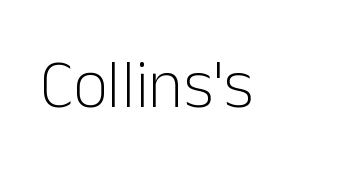
What stands out about the letter spacing? Nothing — it is the standard amount. You could not count columns in this text — the font is proportionally spaced. Stroke thickness stays within the range of a standard reading face or lighter. Unlike italic type, these characters show no tilt at all. This rendering features lettering with no underline. I'd call this a sans setting — the letters go barefoot.
